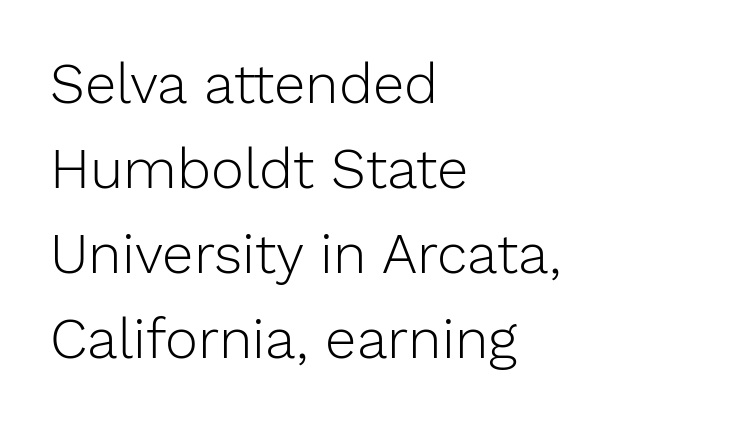
{"serif": "no", "italic": "no", "bold": "no", "weight": "light", "width": "normal", "stroke_contrast": "low", "x_height": "medium", "monospaced": "no", "underline": "no", "align": "left", "line_spacing": "normal", "line_spacing_ratio": 1.52, "letter_spacing": "normal", "letter_spacing_em": 0.0, "glyph_px": 56}
